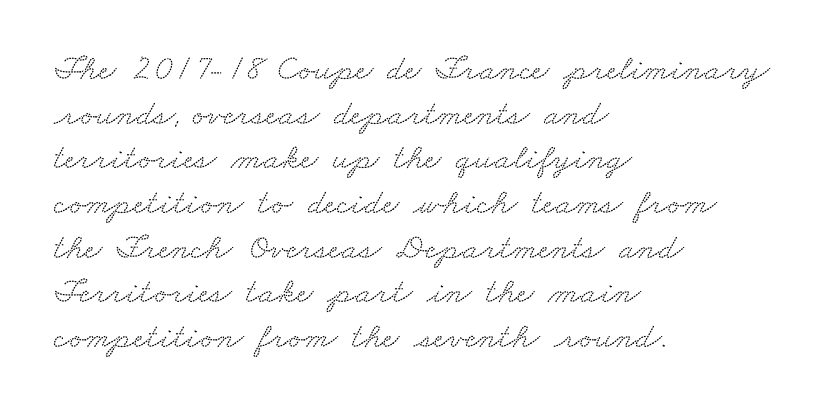
The passage shown is typeset with a serif family. You could not count columns in this text — the font is proportionally spaced. Where is the straight margin? On the left. Words appear dense and cohesive because spacing is normal. Words float on clear page, feet unadorned.
